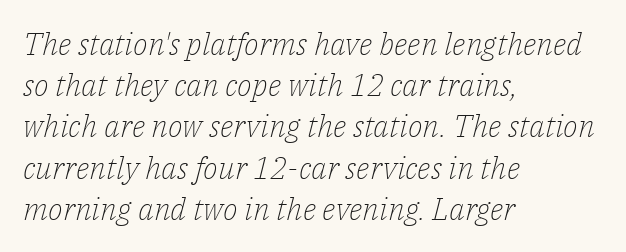
{"serif": "yes", "italic": "yes", "lean": "right", "slant_degrees": 14, "bold": "no", "weight": "light", "width": "normal", "stroke_contrast": "low", "x_height": "medium", "monospaced": "no", "underline": "no", "align": "left", "line_spacing": "normal", "line_spacing_ratio": 1.33, "letter_spacing": "normal", "letter_spacing_em": 0.0, "glyph_px": 31}
